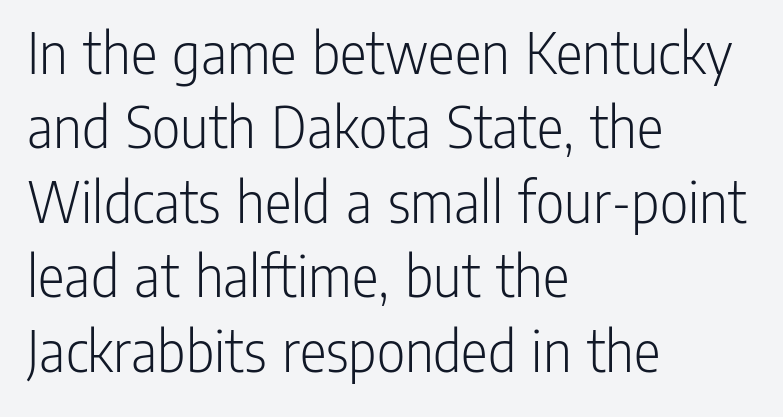
These glyphs show unthickened strokes, regular width or finer. Ordinary non-slanted type is in use. Each letter keeps its own natural width here, so spacing adapts to shape. The foot of each line stays bare and open.
